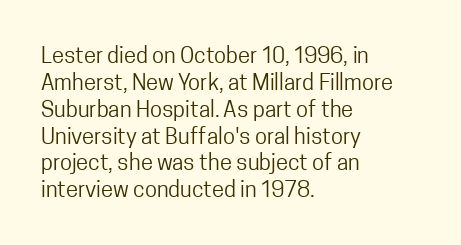
Honestly, the letter spacing is just normal — you wouldn't notice it. A student would call this left alignment; a typographer would say flush left, rag right. The font sits on the lighter half of the weight spectrum, regular included. Just letters on the line, the space beneath them empty.
